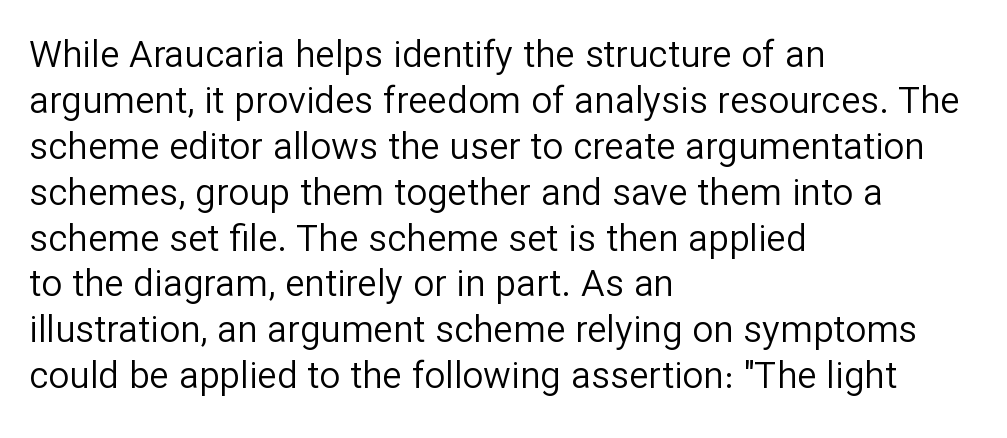
{"serif": "no", "italic": "no", "bold": "no", "weight": "regular", "width": "normal", "stroke_contrast": "low", "x_height": "medium", "monospaced": "no", "underline": "no", "align": "left", "line_spacing_ratio": 1.24, "letter_spacing": "normal", "letter_spacing_em": 0.0, "glyph_px": 37}
